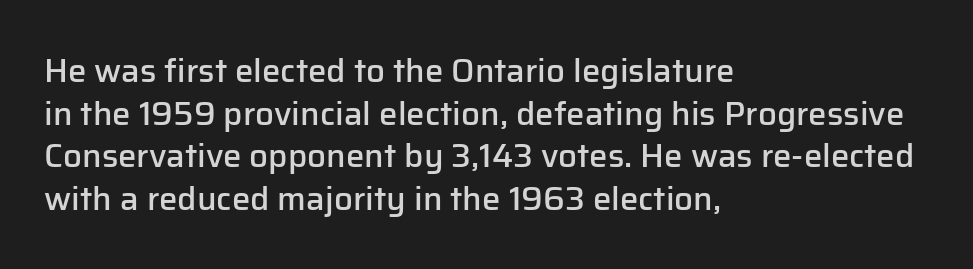
{"serif": "no", "italic": "no", "bold": "semi", "weight": "semibold", "width": "normal", "stroke_contrast": "low", "x_height": "medium", "monospaced": "no", "underline": "no", "align": "left", "line_spacing": "normal", "line_spacing_ratio": 1.29, "letter_spacing": "normal", "letter_spacing_em": 0.0, "glyph_px": 33}
